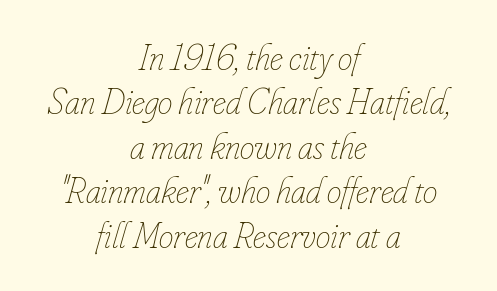
{"italic": "yes", "lean": "right", "slant_degrees": 16, "bold": "no", "weight": "thin", "width": "condensed", "stroke_contrast": "low", "x_height": "small", "monospaced": "no", "underline": "no", "align": "center", "line_spacing_ratio": 1.2, "letter_spacing": "normal", "letter_spacing_em": 0.0, "glyph_px": 37}
